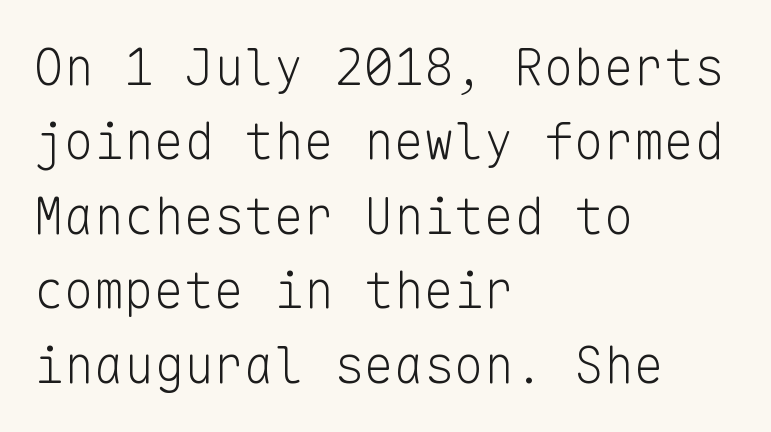
The image shows 50 px light sans-serif type, upright, monospaced; set left-aligned, normal line spacing (1.49x), normal letter spacing, not underlined; low stroke contrast and a medium x-height.
